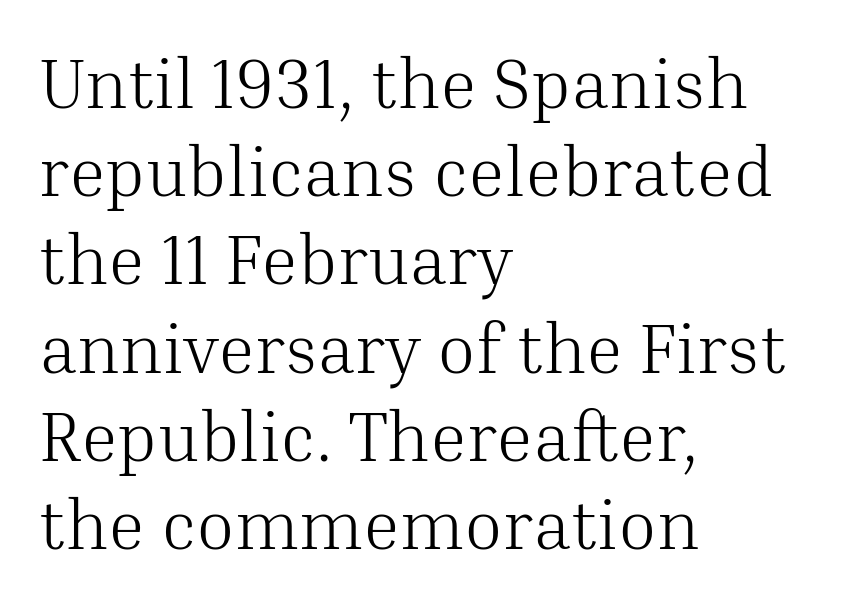
Q: Is the text bold? A: No.
Q: Is the text italic (slanted)? A: No, it is upright.
Q: Is the typeface a serif or a sans-serif typeface? A: Serif.
Q: Is the text underlined? A: No.
Q: How is the paragraph aligned? A: Left-aligned.
Q: Is the spacing between letters normal or unusually wide? A: Normal.
Q: Is the spacing between lines tight, normal or loose? A: Normal.
Q: Width (condensed, normal, or wide)? A: Normal.
Q: Stroke contrast? A: Medium.
Q: x-height? A: Medium.
Q: Monospaced? A: No.
